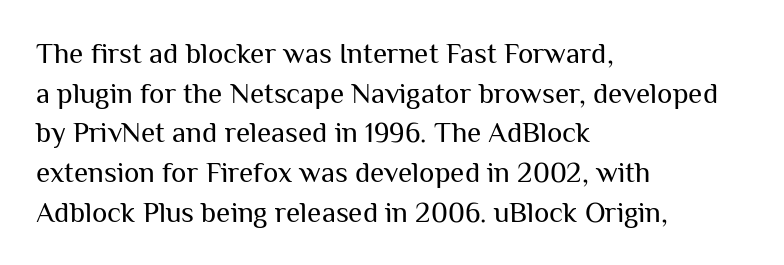
The image shows 29 px regular-weight sans-serif type, upright; set left-aligned, normal line spacing (1.37x), normal letter spacing, not underlined; medium stroke contrast and a medium x-height.
